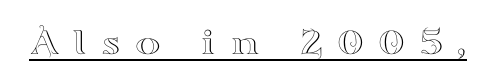
Each letter's strokes conclude with small projecting serifs. Italic: no, the glyphs are upright roman. Tracking value appears strongly positive — letters spread wide. The rendering uses natural spacing where letterforms have individual widths. Somebody hit Ctrl+U on this one — the words are underlined.
